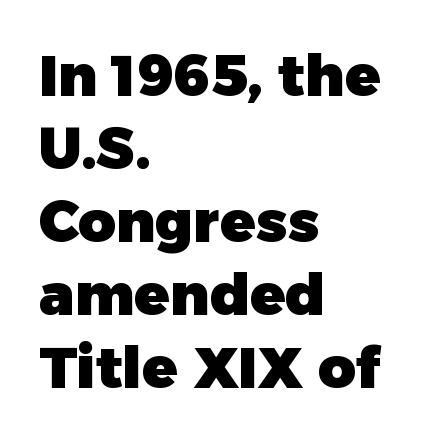
{"serif": "no", "italic": "no", "bold": "yes", "weight": "heavy", "width": "normal", "stroke_contrast": "low", "x_height": "medium", "monospaced": "no", "underline": "no", "align": "left", "line_spacing": "normal", "line_spacing_ratio": 1.26, "letter_spacing": "normal", "letter_spacing_em": 0.0, "glyph_px": 58}
